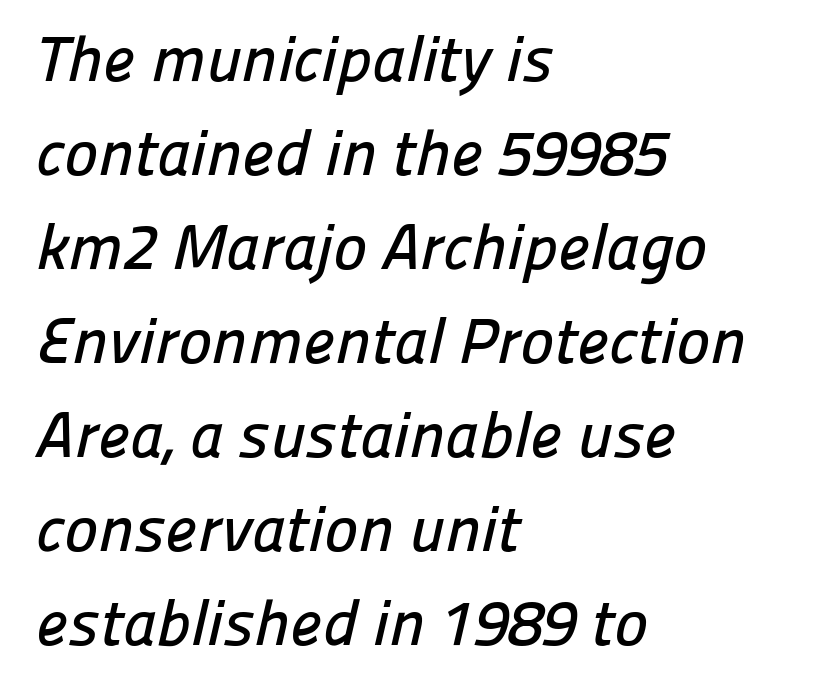
{"serif": "no", "width": "normal", "stroke_contrast": "low", "x_height": "medium", "monospaced": "no", "underline": "no", "align": "left", "line_spacing": "normal", "line_spacing_ratio": 1.47, "letter_spacing": "normal", "letter_spacing_em": 0.0, "glyph_px": 64}
